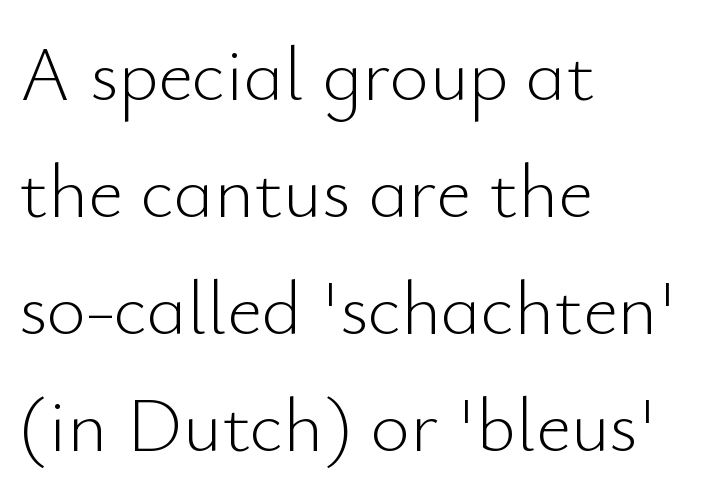
Horizontal bands of white between lines are of average thickness. Nobody touched the tracking dial on this one. Any mark beneath the type? The region is blank. The font sits on the lighter half of the weight spectrum, regular included. The type family on display is of the sans-serif kind. This is roman type, the default non-slanted kind.
